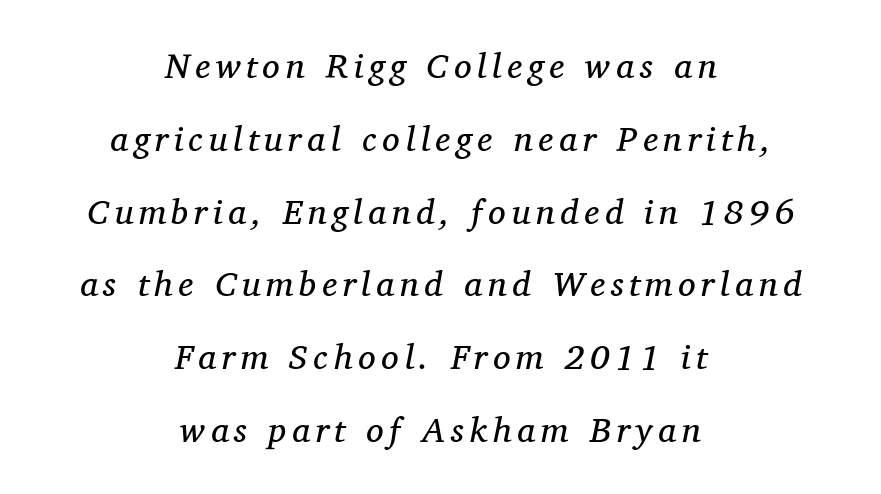
{"serif": "yes", "italic": "yes", "lean": "right", "slant_degrees": 11, "bold": "no", "weight": "regular", "width": "normal", "stroke_contrast": "medium", "x_height": "medium", "monospaced": "no", "underline": "no", "align": "center", "line_spacing": "loose", "line_spacing_ratio": 2.08, "glyph_px": 35}
